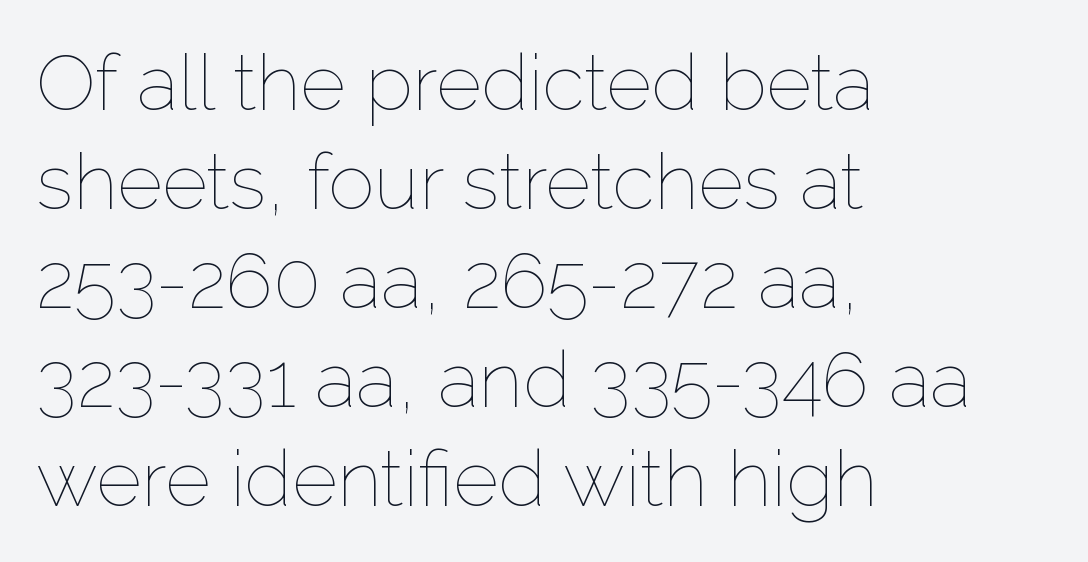
Compared with typical body copy, the letter spacing here is the same. One glance says typical: line gaps are just what's usual. These glyphs show unthickened strokes, regular width or finer. This rendering features lettering with no underline. The rendering anchors every line to the left-hand side. The axis of the letterforms is exactly vertical.
